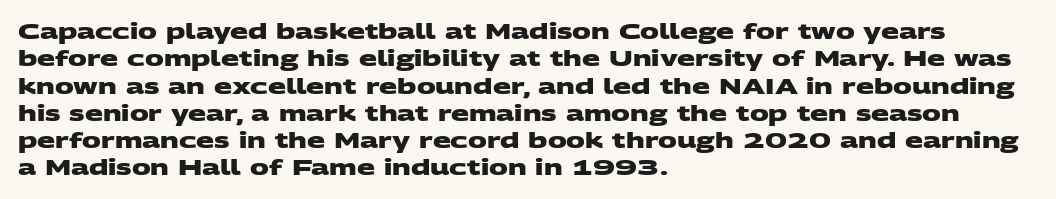
{"bold": "yes", "underline": "no", "align": "left", "line_spacing": "normal", "line_spacing_ratio": 1.3, "letter_spacing": "normal", "letter_spacing_em": 0.0, "glyph_px": 21}
